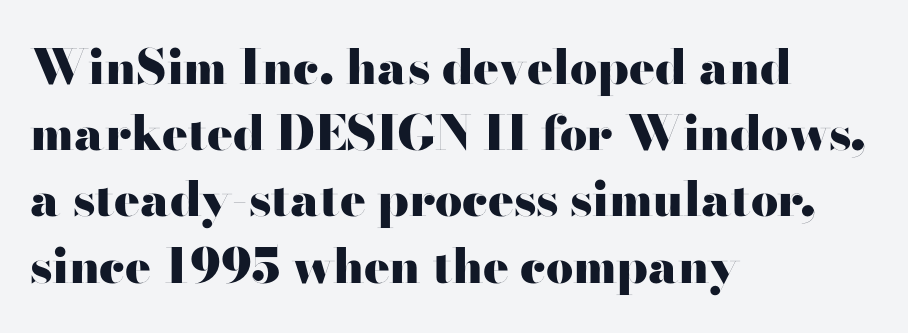
Q: Is the text bold? A: Yes.
Q: Is the text italic (slanted)? A: No, it is upright.
Q: Is the typeface a serif or a sans-serif typeface? A: Sans-serif.
Q: Is the text underlined? A: No.
Q: How is the paragraph aligned? A: Left-aligned.
Q: Is the spacing between letters normal or unusually wide? A: Normal.
Q: Is the spacing between lines tight, normal or loose? A: Normal.
Q: Width (condensed, normal, or wide)? A: Wide.
Q: Stroke contrast? A: High.
Q: x-height? A: Small.
Q: Monospaced? A: No.
